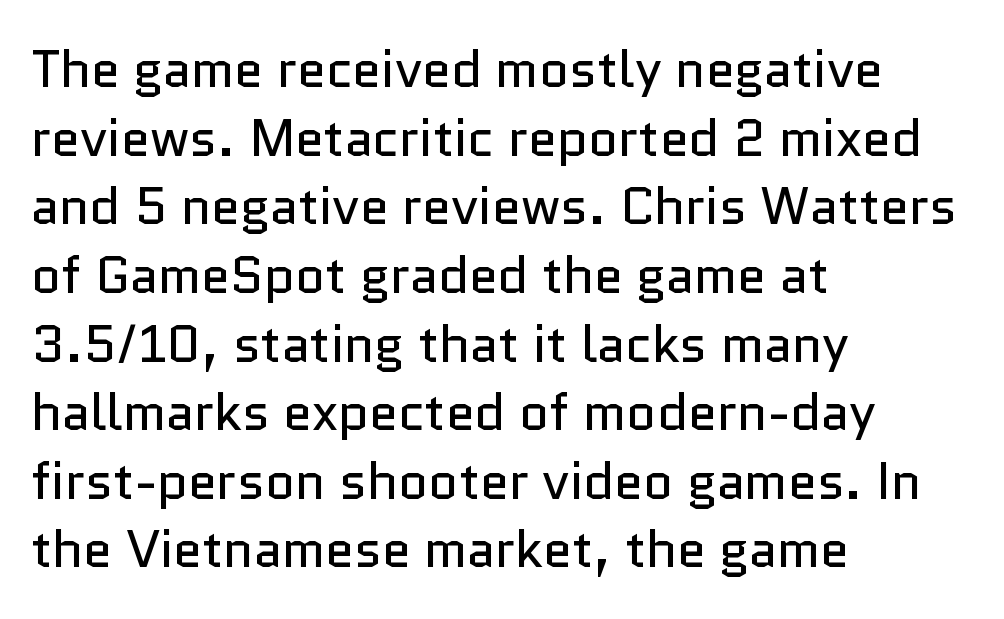
{"serif": "no", "italic": "no", "bold": "no", "weight": "regular", "width": "normal", "stroke_contrast": "low", "x_height": "medium", "monospaced": "no", "underline": "no", "align": "left", "line_spacing": "normal", "line_spacing_ratio": 1.32, "letter_spacing": "normal", "letter_spacing_em": 0.0, "glyph_px": 52}
